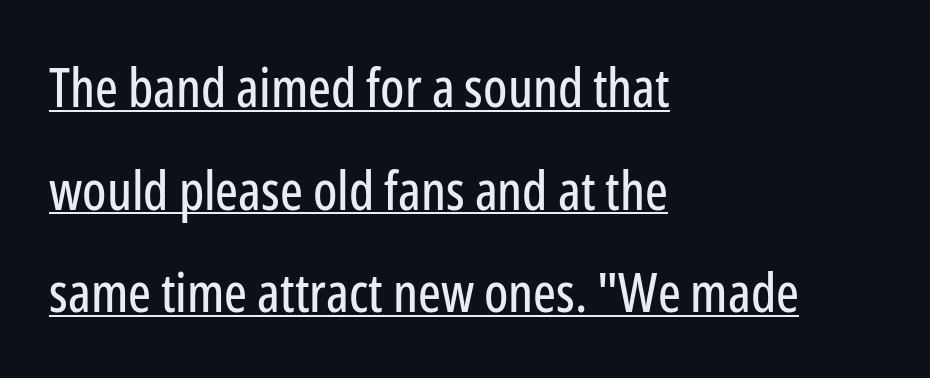
The block of text is sparse from top to bottom, with ample space between rows. Each word holds together tightly as a unit, with standard inter-letter gaps. Is this a sans? Yes — the strokes have no serifs. Looks like someone drew a line under every word here. Every row of glyphs begins at an identical x-position on the left. Every character sits straight up, as roman type does.
